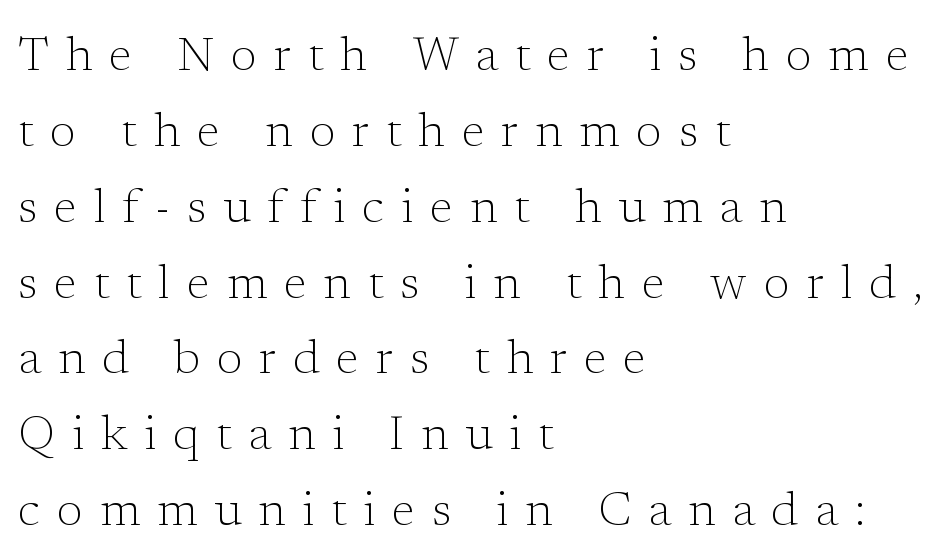
Q: Is the text bold? A: No.
Q: Is the text italic (slanted)? A: No, it is upright.
Q: Is the typeface a serif or a sans-serif typeface? A: Serif.
Q: Is the text underlined? A: No.
Q: How is the paragraph aligned? A: Left-aligned.
Q: Is the spacing between letters normal or unusually wide? A: Unusually wide.
Q: Is the spacing between lines tight, normal or loose? A: Normal.
Q: Width (condensed, normal, or wide)? A: Normal.
Q: Stroke contrast? A: Low.
Q: x-height? A: Medium.
Q: Monospaced? A: No.
